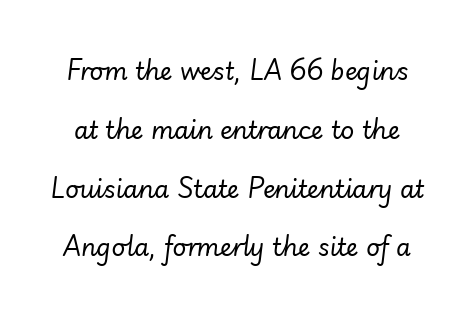
Q: Is the text bold? A: No.
Q: Is the text italic (slanted)? A: Yes, it leans right by about 7 degrees.
Q: Is the text underlined? A: No.
Q: Is the spacing between letters normal or unusually wide? A: Normal.
Q: Is the spacing between lines tight, normal or loose? A: Loose.
